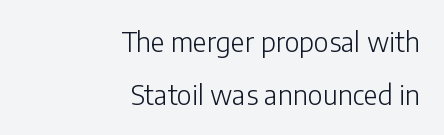
{"italic": "no", "bold": "no", "underline": "no", "align": "right", "line_spacing": "loose", "line_spacing_ratio": 1.96, "letter_spacing": "normal", "letter_spacing_em": 0.0, "glyph_px": 27}
